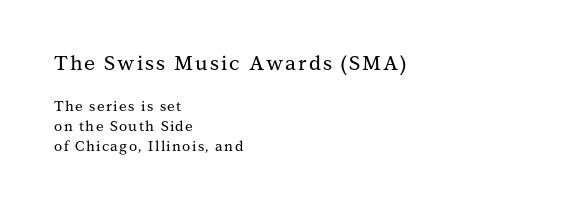
{"italic": "no", "underline": "no", "align": "left", "line_spacing": "normal", "line_spacing_ratio": 1.44, "larger_block": "first", "size_ratio": 1.43, "glyph_px": 20}
